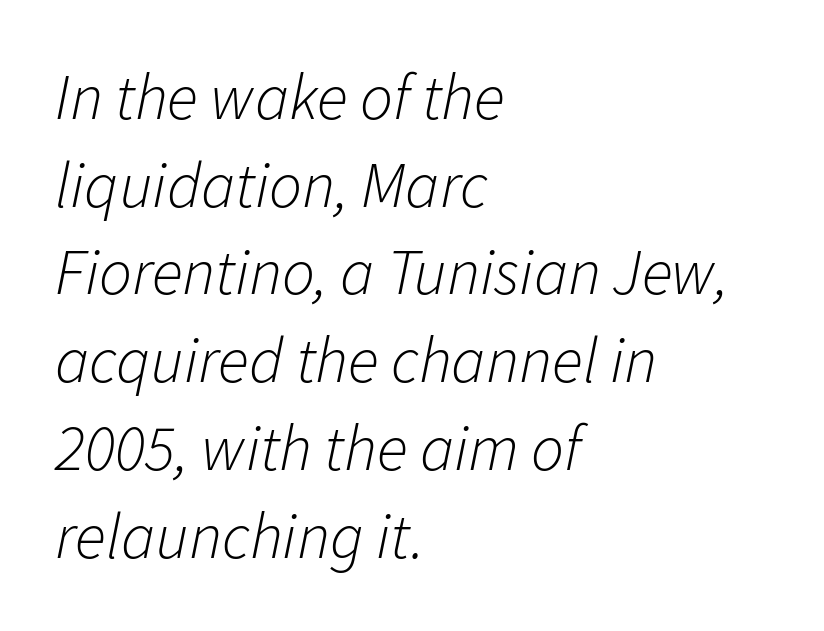
The image shows 65 px light type, italic (leaning right); set left-aligned, normal line spacing (1.35x), normal letter spacing, not underlined; low stroke contrast and a medium x-height.
